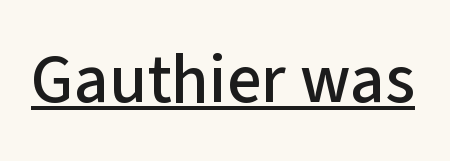
Note the varied advance widths — an 'i' is clearly narrower than an 'm'. The letterforms sit shoulder to shoulder at normal distance. Underlined type. Style check: upright.
